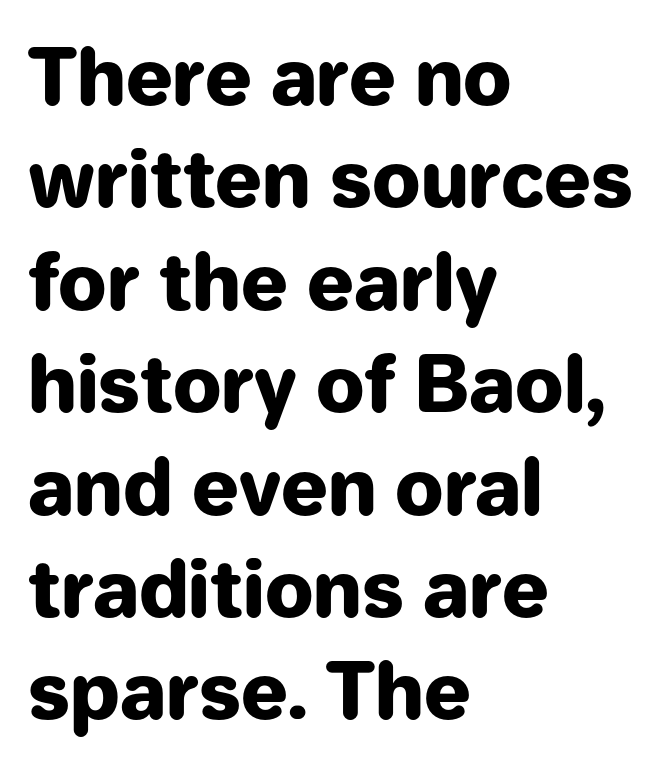
The image shows 77 px heavy sans-serif type, upright; set left-aligned, normal line spacing (1.33x), normal letter spacing, not underlined; low stroke contrast and a medium x-height.
